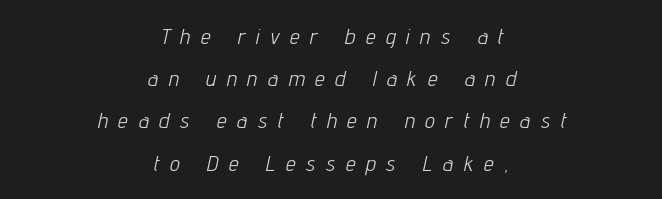
The image shows 22 px text type, italic (leaning right); set centered, loose line spacing (1.92x), unusually wide letter spacing (+0.49 em), not underlined.
